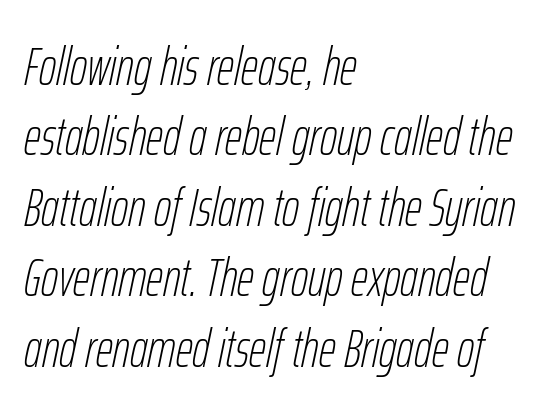
Q: Is the text bold? A: No.
Q: Is the text italic (slanted)? A: Yes, it leans right by about 12 degrees.
Q: Is the text underlined? A: No.
Q: How is the paragraph aligned? A: Left-aligned.
Q: Is the spacing between letters normal or unusually wide? A: Normal.
Q: Is the spacing between lines tight, normal or loose? A: Normal.
Q: Width (condensed, normal, or wide)? A: Condensed.
Q: Stroke contrast? A: Low.
Q: x-height? A: Medium.
Q: Monospaced? A: No.
